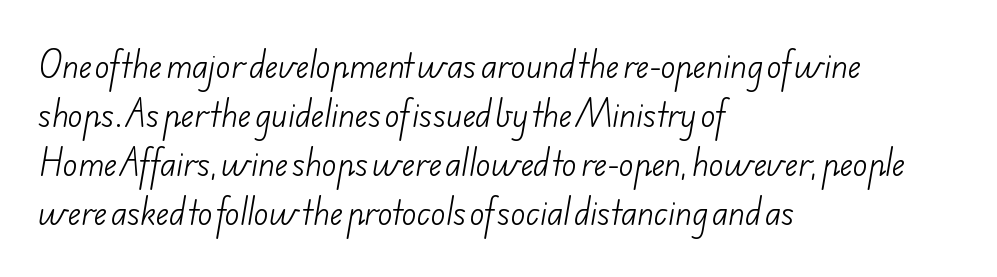
The image shows 31 px light sans-serif type; set left-aligned, normal line spacing (1.58x), normal letter spacing, not underlined; low stroke contrast and a small x-height.
